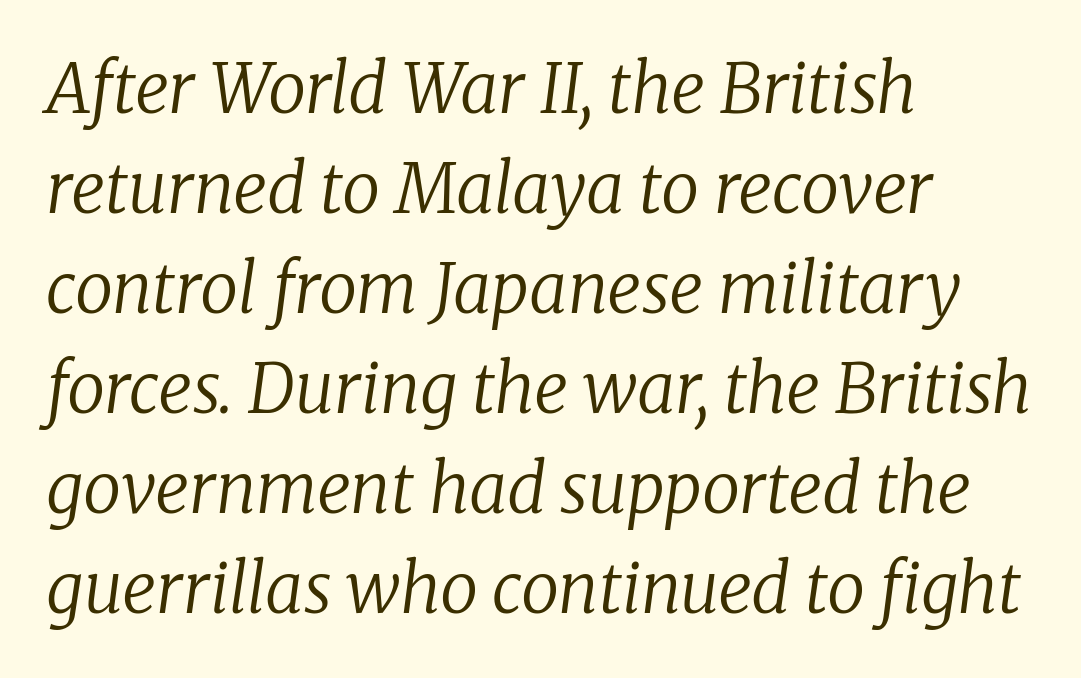
{"serif": "yes", "italic": "yes", "lean": "right", "slant_degrees": 8, "bold": "no", "weight": "regular", "width": "normal", "stroke_contrast": "low", "x_height": "medium", "monospaced": "no", "underline": "no", "align": "left", "line_spacing": "normal", "line_spacing_ratio": 1.47, "letter_spacing": "normal", "letter_spacing_em": 0.0, "glyph_px": 68}
